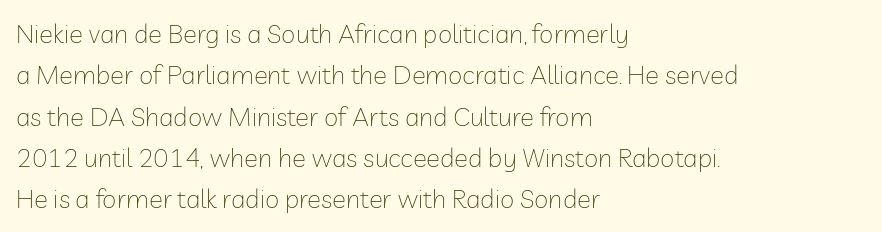
{"italic": "no", "bold": "no", "underline": "no", "align": "left", "line_spacing": "normal", "line_spacing_ratio": 1.59, "letter_spacing": "normal", "letter_spacing_em": 0.0, "glyph_px": 26}
